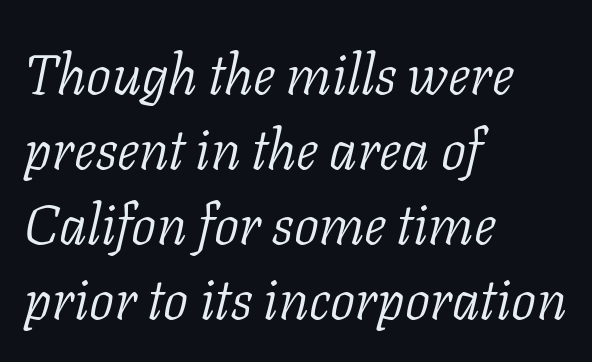
Each letter keeps its own natural width here, so spacing adapts to shape. Lines of text with bare space underneath. Nobody touched the tracking dial on this one. These lines are set flush left with a ragged right edge. Slanted lettering throughout. Vertically, the passage feels balanced, rows spaced as you'd expect.
